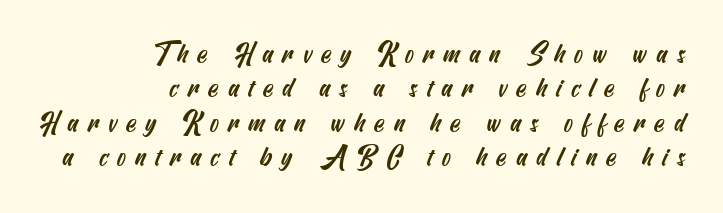
Rows of type keep a routine distance in the vertical direction. Substantial extra tracking has been applied to these lines. The words here are not underlined. The lines are quadded right.
